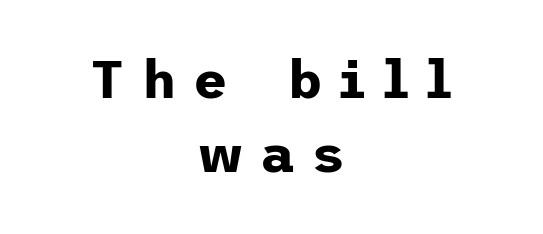
A typesetter would call this heavily tracked-out type. Does the copy run flush right? No — it is centered line by line. A typesetter would label this face a sans. Quick note: interline space is typical. Notice how thick the strokes are: this is what a full bold looks like. Posture: straight, roman, zero tilt.
